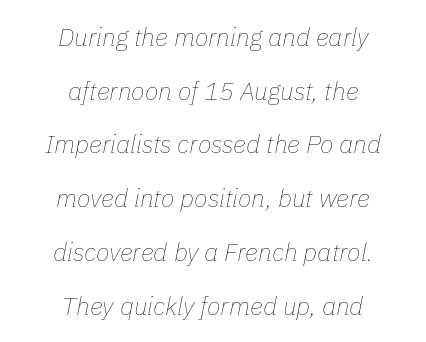
Default kerning and tracking; the words read as compact shapes. The compositor balanced each line on the midline. These glyphs show unthickened strokes, regular width or finer. Italic: yes, the glyphs are oblique.
